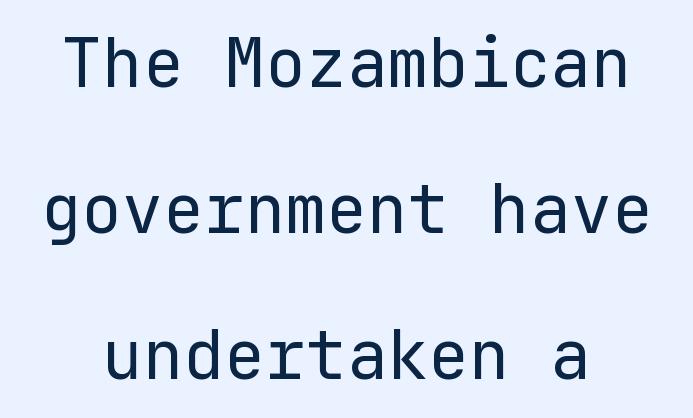
Q: Is the text bold? A: No.
Q: Is the text italic (slanted)? A: No, it is upright.
Q: Is the typeface a serif or a sans-serif typeface? A: Sans-serif.
Q: Is the text underlined? A: No.
Q: Is the spacing between letters normal or unusually wide? A: Normal.
Q: Is the spacing between lines tight, normal or loose? A: Loose.
Q: Width (condensed, normal, or wide)? A: Normal.
Q: Stroke contrast? A: Low.
Q: x-height? A: Medium.
Q: Monospaced? A: Yes.
